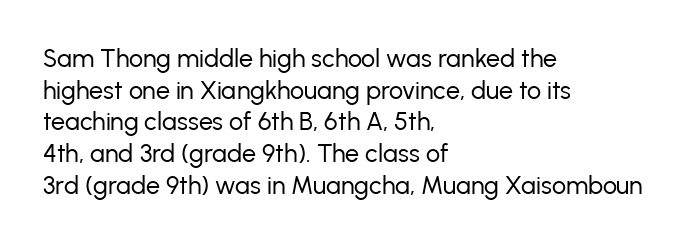
The image shows 25 px text type, upright; set left-aligned, normal line spacing (1.27x), normal letter spacing, not underlined.
